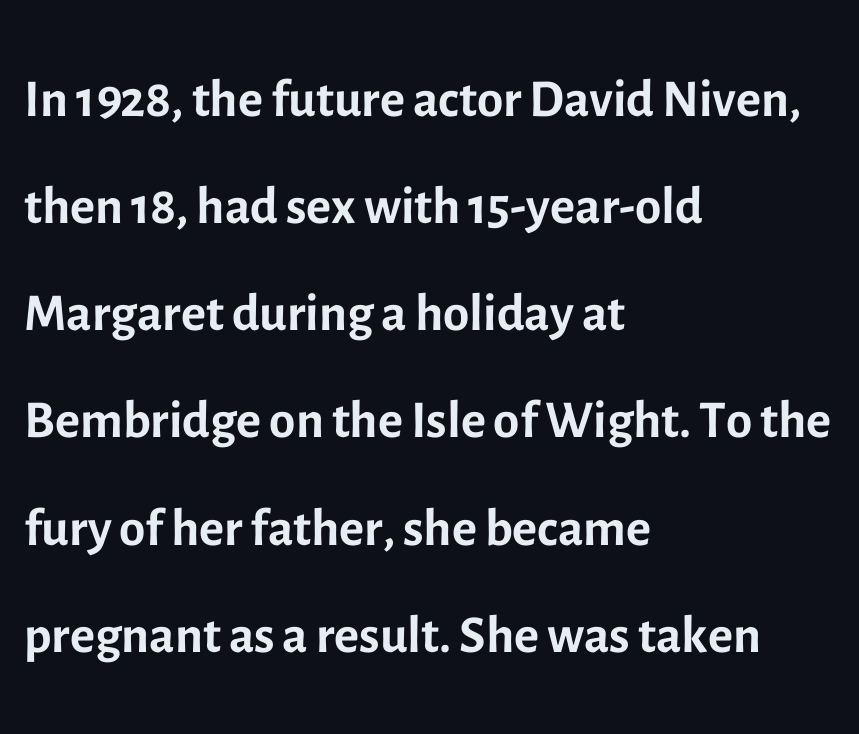
The image shows 76 px regular-weight sans-serif type, upright; set left-aligned, normal line spacing (1.41x), normal letter spacing, not underlined; a medium x-height.
